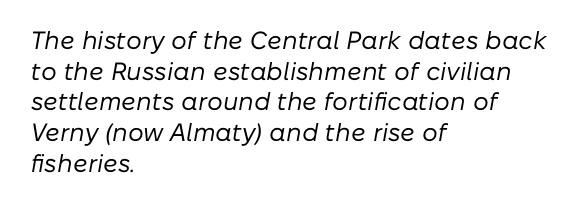
The image shows 25 px text type, italic (leaning right); set left-aligned, line spacing 1.23x, normal letter spacing, not underlined.
